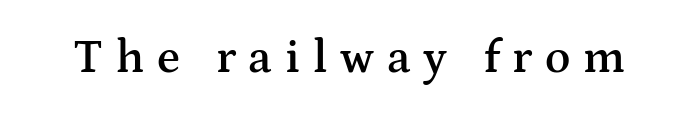
{"serif": "yes", "italic": "no", "bold": "semi", "weight": "semibold", "width": "wide", "stroke_contrast": "medium", "x_height": "medium", "monospaced": "no", "underline": "no", "letter_spacing": "wide", "letter_spacing_em": 0.27, "glyph_px": 47}
